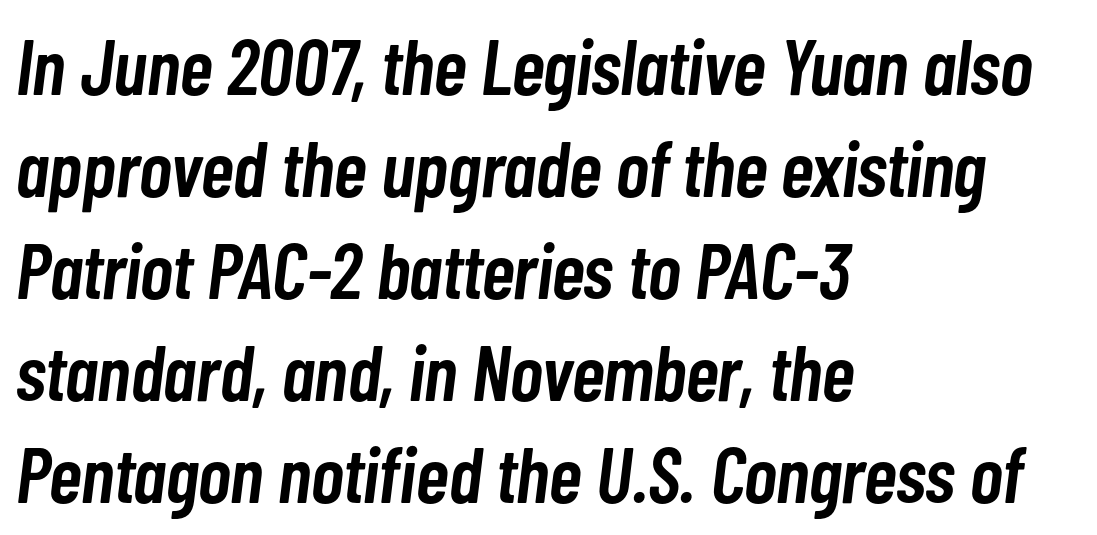
{"italic": "yes", "lean": "right", "slant_degrees": 7, "bold": "semi", "weight": "semibold", "width": "condensed", "stroke_contrast": "low", "x_height": "medium", "monospaced": "no", "underline": "no", "align": "left", "line_spacing": "normal", "line_spacing_ratio": 1.29, "letter_spacing": "normal", "letter_spacing_em": 0.0, "glyph_px": 79}
